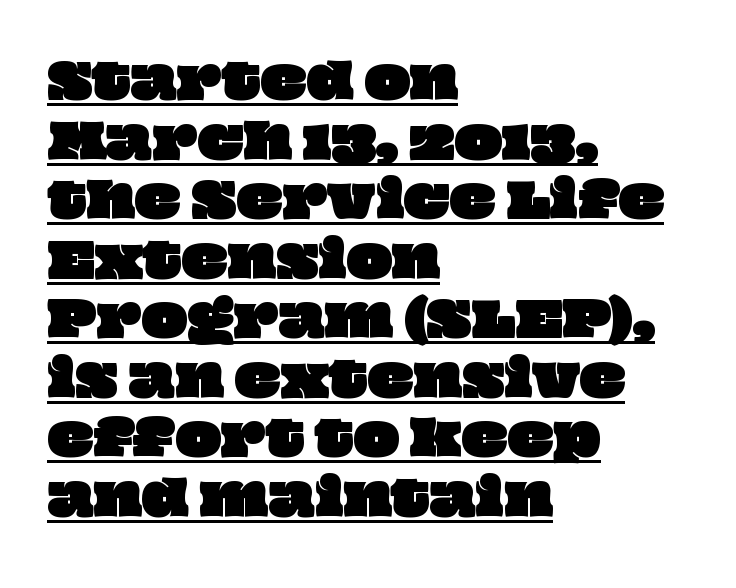
The image shows 48 px wide type; set left-aligned, line spacing 1.24x, normal letter spacing, underlined; low stroke contrast and a large x-height.
